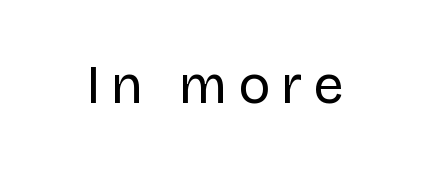
Q: Is the text bold? A: No.
Q: Is the text italic (slanted)? A: No, it is upright.
Q: Is the typeface a serif or a sans-serif typeface? A: Sans-serif.
Q: Is the text underlined? A: No.
Q: Is the spacing between letters normal or unusually wide? A: Unusually wide.
Q: Width (condensed, normal, or wide)? A: Normal.
Q: Stroke contrast? A: Low.
Q: x-height? A: Large.
Q: Monospaced? A: No.
